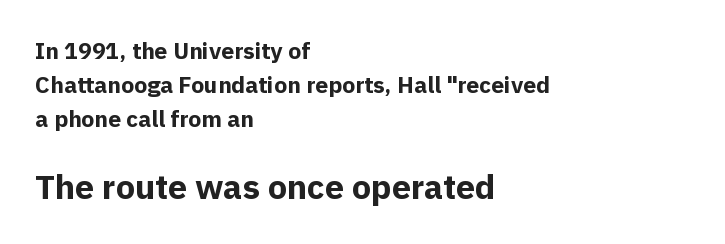
Clear beneath every line of the passage. The lines in this sample share a left origin and differ only in where they stop. Does the leading feel generous? No, just average. The passage shown is typed in a proportional face where columns would drift. Compared with typical body copy, the letter spacing here is the same.
